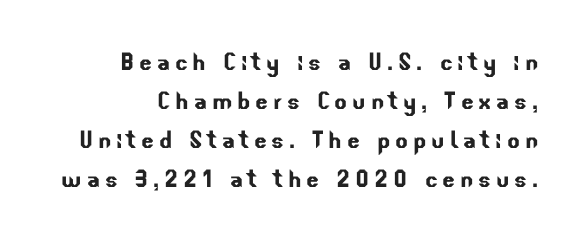
Q: Is the typeface a serif or a sans-serif typeface? A: Sans-serif.
Q: Is the text underlined? A: No.
Q: Is the spacing between lines tight, normal or loose? A: Normal.
Q: Width (condensed, normal, or wide)? A: Normal.
Q: Stroke contrast? A: Low.
Q: x-height? A: Small.
Q: Monospaced? A: No.
